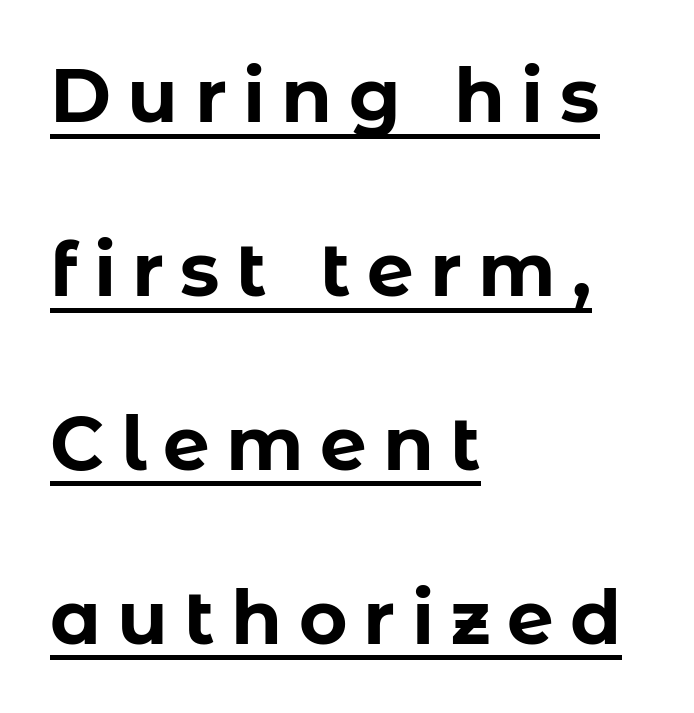
The image shows 74 px bold sans-serif type, upright; set left-aligned, loose line spacing (2.35x), unusually wide letter spacing (+0.22 em), underlined; low stroke contrast and a medium x-height.
